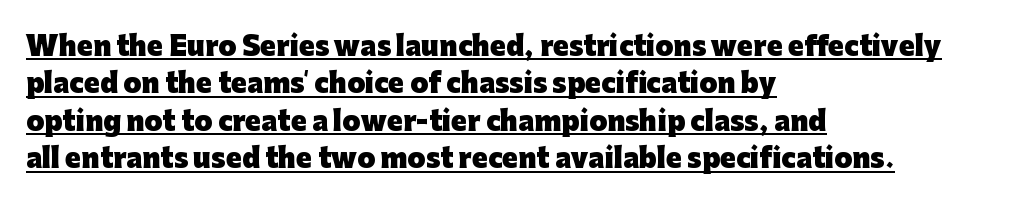
The passage shown is emphatically bold. What decoration does the sample have? An underline. Short and long lines alike share a common starting point at left. Ordinary non-slanted type is in use. Notice how descenders clear the ascenders below comfortably — that's standard leading. Between one letter and the next there's only the usual sliver of space.
